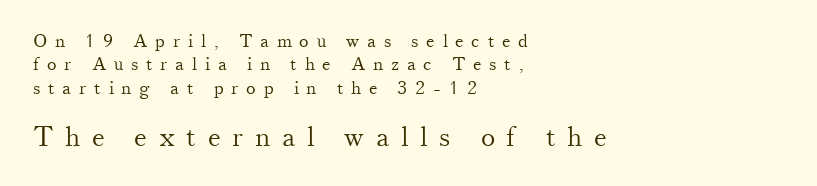
{"italic": "no", "bold": "no", "underline": "no", "align": "left", "line_spacing": "normal", "line_spacing_ratio": 1.3, "letter_spacing": "wide", "letter_spacing_em": 0.43, "larger_block": "second", "size_ratio": 1.5, "glyph_px": 27}
